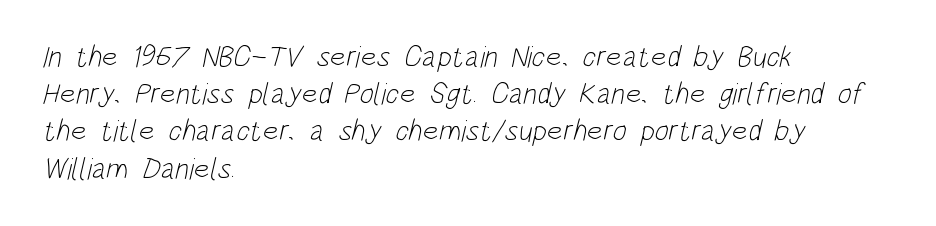
{"serif": "no", "bold": "no", "weight": "light", "width": "condensed", "stroke_contrast": "low", "x_height": "large", "monospaced": "no", "underline": "no", "align": "left", "line_spacing_ratio": 1.24, "letter_spacing": "normal", "letter_spacing_em": 0.0, "glyph_px": 30}
